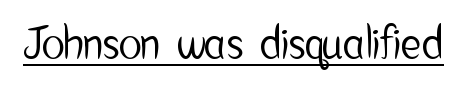
The image shows 43 px condensed sans-serif type, upright; set normal letter spacing, underlined; low stroke contrast and a medium x-height.
